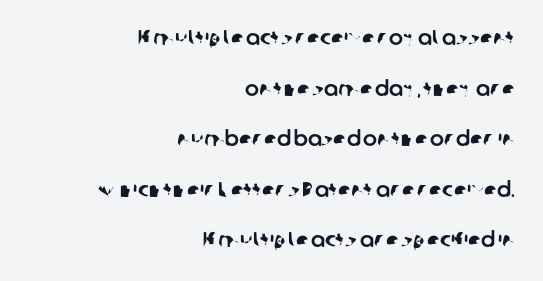
Any mark beneath the type? The region is blank. Default kerning and tracking; the words read as compact shapes. If you measured baseline to baseline, you'd find a long distance. The passage is arranged like a letterhead date or caption credit — flush right.
